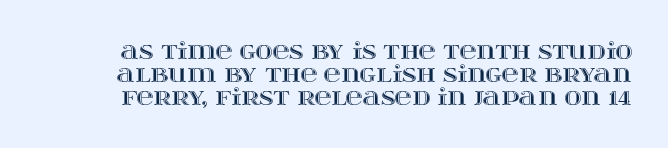
{"italic": "no", "underline": "no", "line_spacing": "tight", "line_spacing_ratio": 1.01, "letter_spacing": "normal", "letter_spacing_em": 0.0, "glyph_px": 23}
